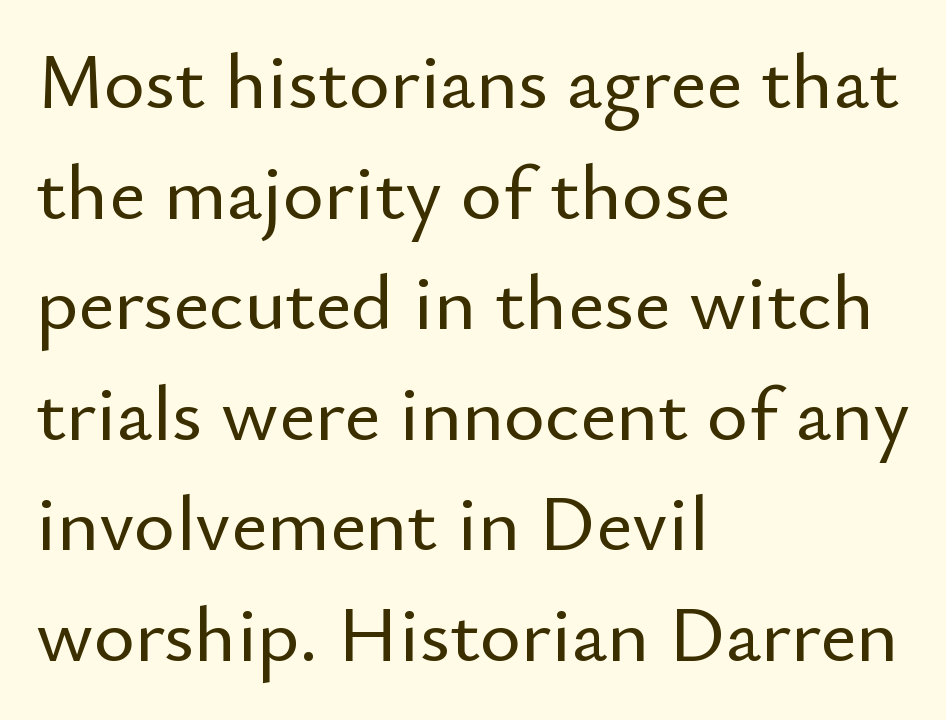
{"serif": "no", "italic": "no", "width": "normal", "stroke_contrast": "low", "x_height": "small", "monospaced": "no", "underline": "no", "align": "left", "line_spacing": "normal", "line_spacing_ratio": 1.4, "letter_spacing": "normal", "letter_spacing_em": 0.0, "glyph_px": 79}
